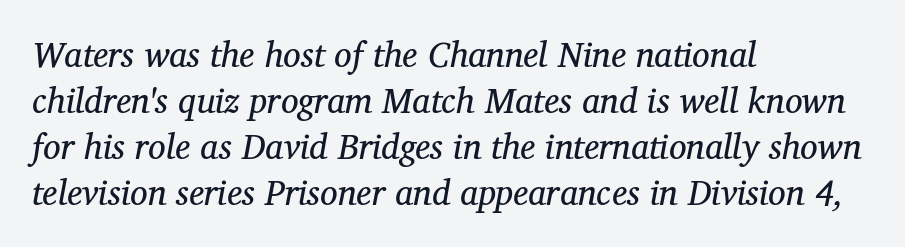
The image shows 35 px regular-weight serif type, italic (leaning right); set left-aligned, normal line spacing (1.31x), normal letter spacing, not underlined; medium stroke contrast and a medium x-height.
